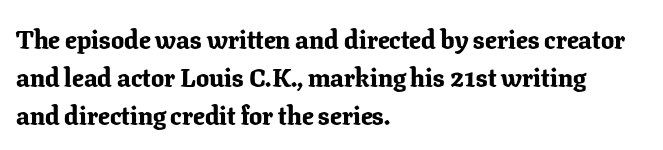
Q: Is the text bold? A: Yes.
Q: Is the text italic (slanted)? A: No, it is upright.
Q: Is the text underlined? A: No.
Q: How is the paragraph aligned? A: Left-aligned.
Q: Is the spacing between letters normal or unusually wide? A: Normal.
Q: Is the spacing between lines tight, normal or loose? A: Normal.
